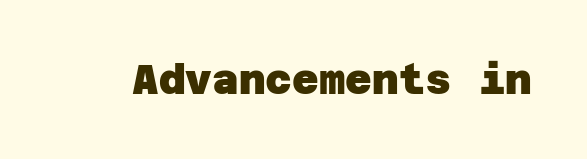
Inter-character spacing is left at the font's built-in metrics. Decoration check: the copy has no underline. Are there feet on the stems? There aren't — it's a sans. Strokes here are thick enough to call this a true bold.
